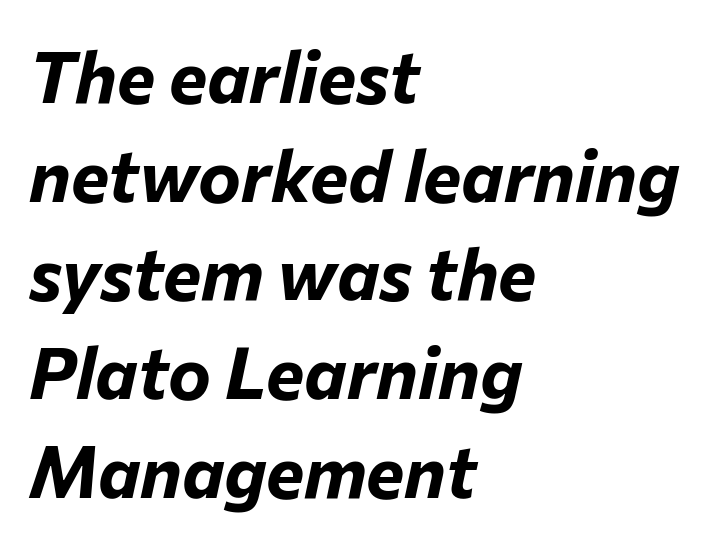
The image shows 72 px bold type, italic (leaning right); set left-aligned, normal line spacing (1.37x), normal letter spacing, not underlined; low stroke contrast and a medium x-height.
